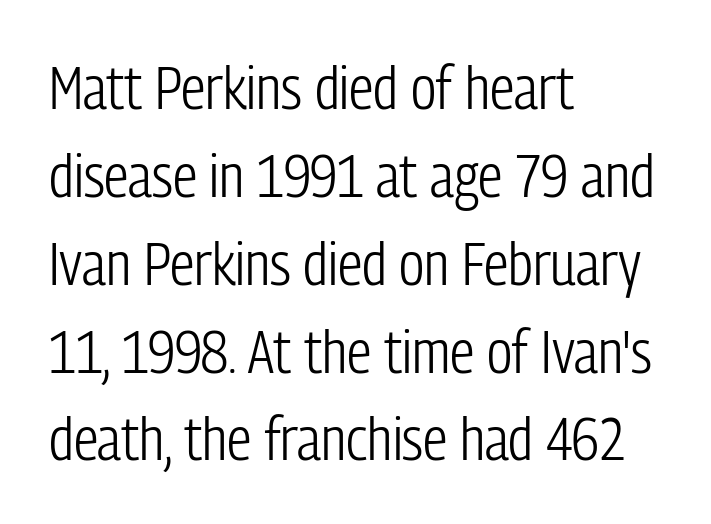
The image shows 61 px light, condensed sans-serif type, upright; set left-aligned, normal line spacing (1.44x), normal letter spacing, not underlined; low stroke contrast and a medium x-height.
